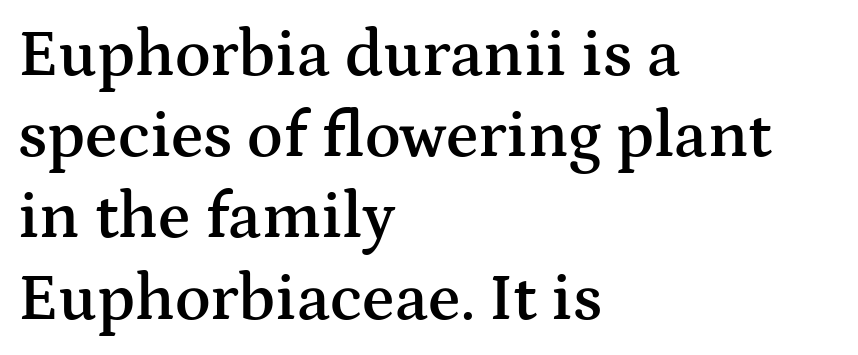
The type sits square on the baseline with zero lean. Reading down the block, your eye returns to a fixed left position each line. The words here are not underlined. The letters advance in unequal steps, a hallmark of proportional type.
